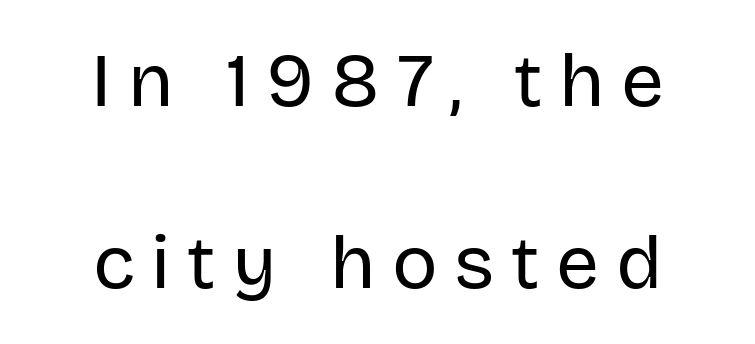
{"serif": "no", "italic": "no", "bold": "no", "weight": "regular", "width": "normal", "stroke_contrast": "low", "x_height": "large", "monospaced": "no", "underline": "no", "align": "center", "line_spacing": "loose", "line_spacing_ratio": 2.39, "letter_spacing": "wide", "letter_spacing_em": 0.22, "glyph_px": 76}
